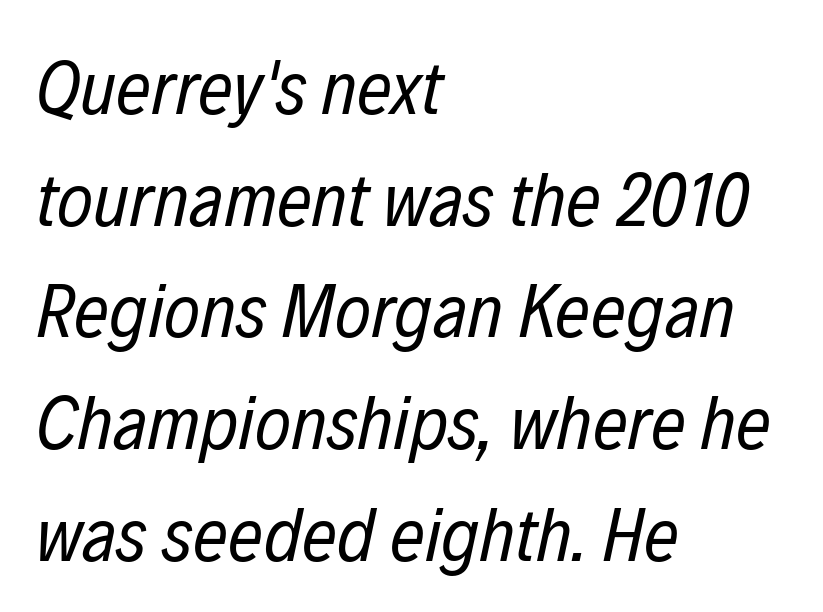
The typesetter chose a ragged-right arrangement here. Varying glyph widths throughout — classic text-font behaviour. The passage shown stacks its lines at a standard gap. This rendering leaves character spacing at its baseline value. The glyphs look as if they've been sheared to an angle. Compared with a typical body face, this is equally light or lighter still.
